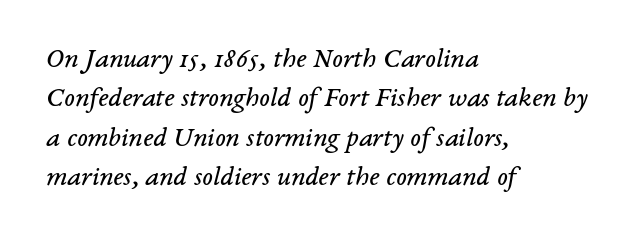
{"serif": "yes", "italic": "yes", "lean": "right", "slant_degrees": 14, "bold": "no", "weight": "regular", "width": "normal", "stroke_contrast": "low", "x_height": "medium", "monospaced": "no", "underline": "no", "align": "left", "line_spacing": "normal", "line_spacing_ratio": 1.41, "letter_spacing": "normal", "letter_spacing_em": 0.0, "glyph_px": 28}
